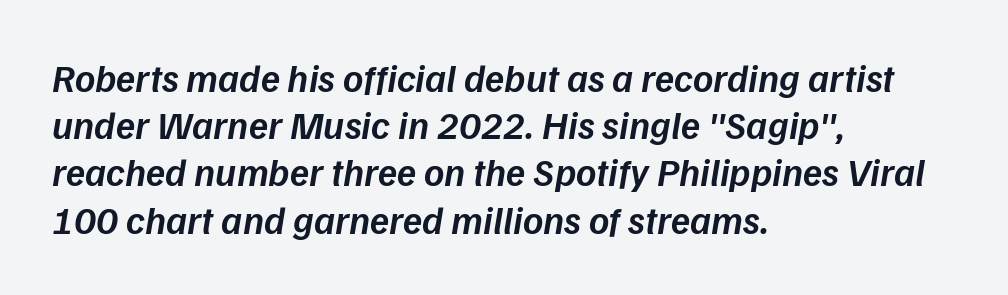
Firm but not heavy-handed strokes: this text is semibold. Descender tails drop into unmarked territory. Every row of glyphs begins at an identical x-position on the left. How are the letters spaced? Ordinarily, with no added tracking. The lettering tilts uniformly, giving the passage an italic look.
